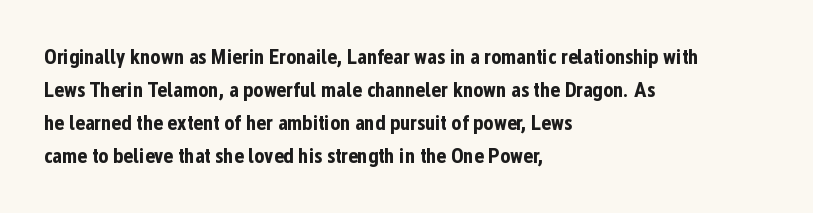
{"italic": "no", "bold": "yes", "underline": "no", "align": "left", "line_spacing": "normal", "line_spacing_ratio": 1.57, "letter_spacing": "normal", "letter_spacing_em": 0.0, "glyph_px": 21}
